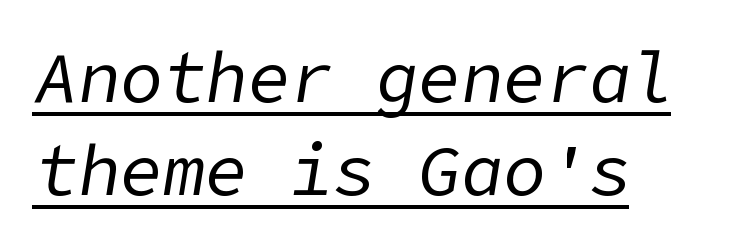
{"italic": "yes", "lean": "right", "slant_degrees": 9, "bold": "no", "weight": "regular", "width": "normal", "stroke_contrast": "low", "x_height": "medium", "underline": "yes", "align": "left", "line_spacing": "normal", "line_spacing_ratio": 1.31, "letter_spacing": "normal", "letter_spacing_em": 0.0, "glyph_px": 71}
